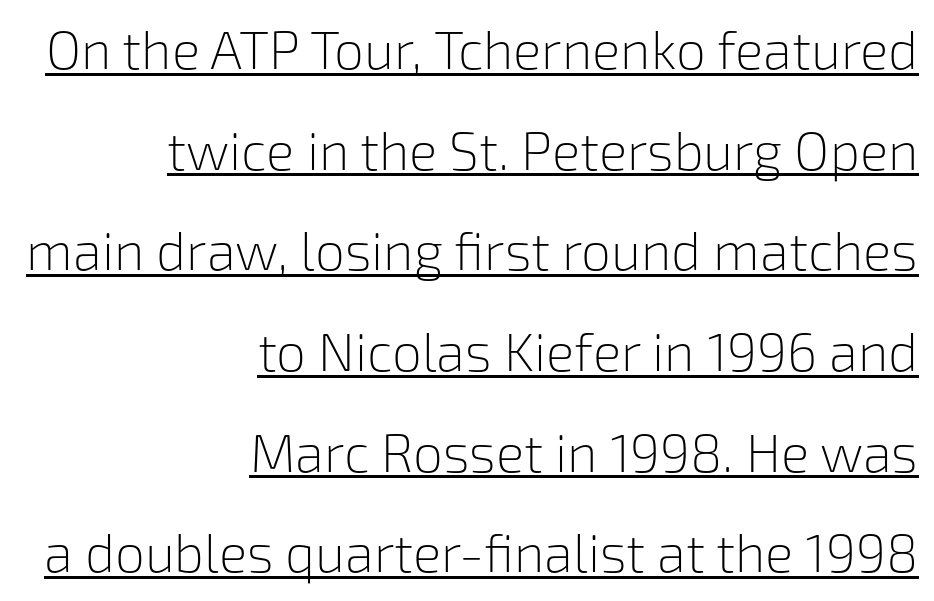
Q: Is the text bold? A: No.
Q: Is the text italic (slanted)? A: No, it is upright.
Q: Is the typeface a serif or a sans-serif typeface? A: Sans-serif.
Q: Is the text underlined? A: Yes.
Q: How is the paragraph aligned? A: Right-aligned.
Q: Is the spacing between letters normal or unusually wide? A: Normal.
Q: Is the spacing between lines tight, normal or loose? A: Loose.
Q: Width (condensed, normal, or wide)? A: Normal.
Q: Stroke contrast? A: Low.
Q: x-height? A: Medium.
Q: Monospaced? A: No.
